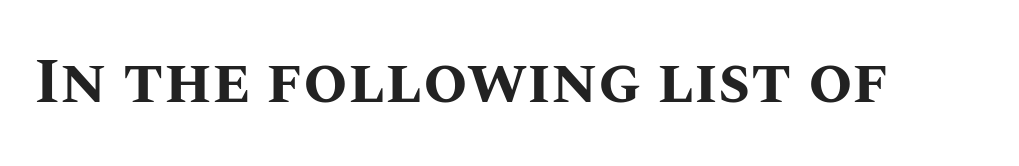
Q: Is the text bold? A: Yes.
Q: Is the text italic (slanted)? A: No, it is upright.
Q: Is the text underlined? A: No.
Q: Is the spacing between letters normal or unusually wide? A: Normal.
Q: Width (condensed, normal, or wide)? A: Normal.
Q: Stroke contrast? A: Medium.
Q: x-height? A: Large.
Q: Monospaced? A: No.
